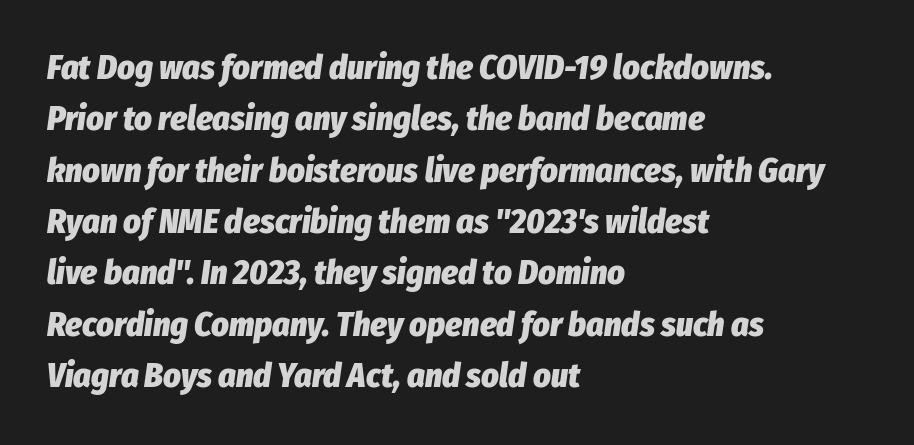
The paragraph has a hard left edge and a soft right edge. The face used here is proportionally spaced, like ordinary book or web type. Lines of text with bare space underneath. Does extra space separate the letters? No, they use regular spacing.
